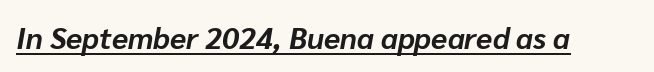
{"italic": "yes", "lean": "right", "slant_degrees": 10, "bold": "yes", "weight": "bold", "width": "normal", "stroke_contrast": "low", "x_height": "medium", "monospaced": "no", "underline": "yes", "letter_spacing": "normal", "letter_spacing_em": 0.0, "glyph_px": 30}
